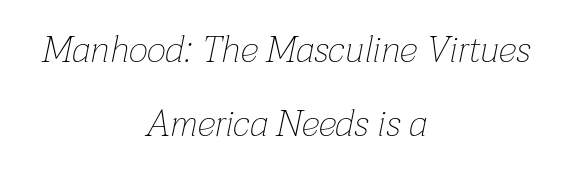
The face looks like a standard text weight, possibly lighter. The face used here has a pronounced slope to its letters. These lines stand farther apart than default settings would place them. Descenders hang freely into open space.
